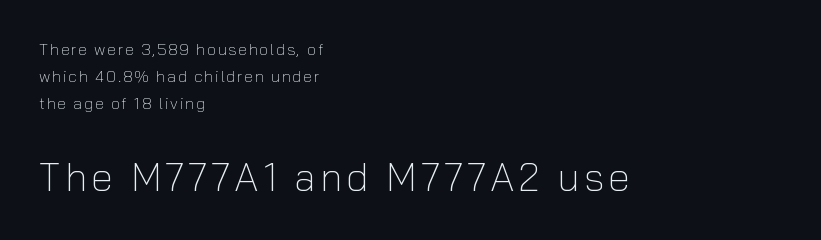
{"serif": "no", "italic": "no", "bold": "no", "weight": "light", "width": "normal", "stroke_contrast": "low", "x_height": "medium", "monospaced": "no", "underline": "no", "align": "left", "line_spacing": "normal", "line_spacing_ratio": 1.7, "larger_block": "second", "size_ratio": 2.44, "glyph_px": 39}
